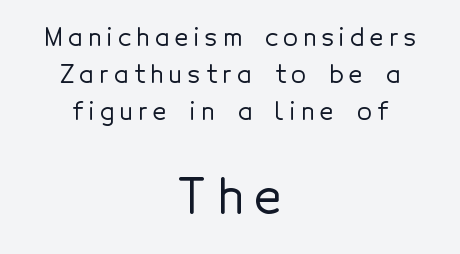
{"serif": "no", "italic": "no", "width": "normal", "x_height": "medium", "monospaced": "no", "underline": "no", "align": "center", "line_spacing": "normal", "line_spacing_ratio": 1.55, "letter_spacing": "wide", "letter_spacing_em": 0.23, "larger_block": "second", "size_ratio": 2.0, "glyph_px": 48}
